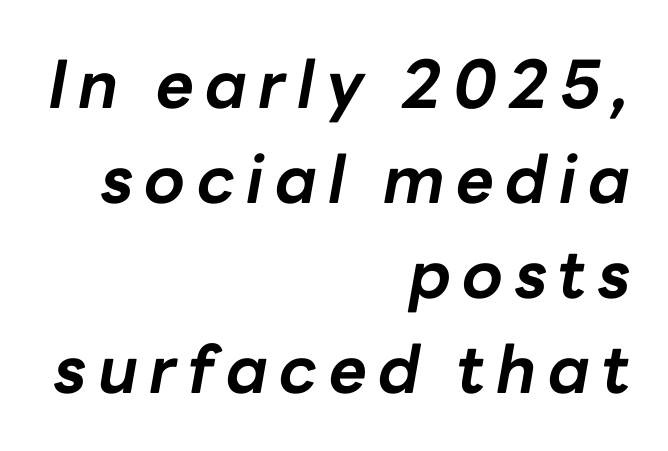
This rendering features lettering with no underline. A typesetter would call this proportional, since set widths differ per character. Is the type slanted? Yes — the strokes lean at a clear angle. Vertical spacing — default. Horizontally, the lines are justified to the trailing edge only.
